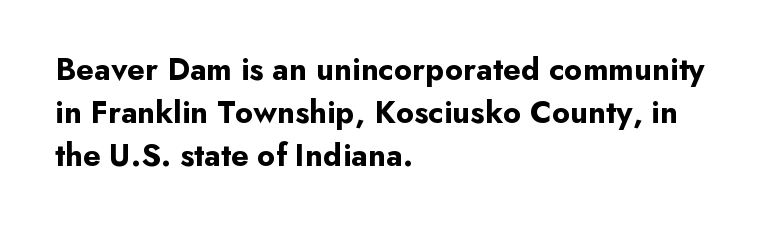
This block has exactly the height ordinary leading produces. The passage shown is not underscored anywhere. Stroke terminals: plain, sans-serif. Teacher's note: observe the even left margin — that is flush-left alignment. Heft: maximum for text — a bold. Upright lettering throughout.
